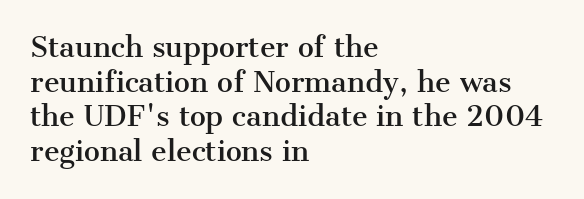
The image shows 27 px text type, upright; set left-aligned, normal line spacing (1.28x), normal letter spacing, not underlined.
